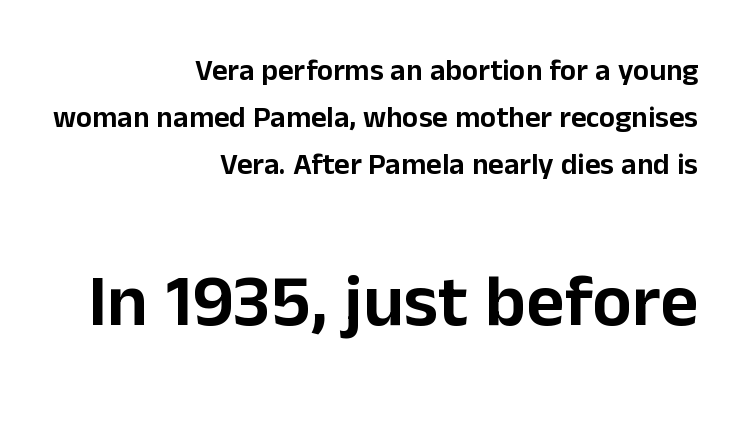
{"serif": "no", "italic": "no", "width": "normal", "stroke_contrast": "low", "x_height": "medium", "monospaced": "no", "underline": "no", "align": "right", "line_spacing": "normal", "line_spacing_ratio": 1.57, "letter_spacing": "normal", "letter_spacing_em": 0.0, "larger_block": "second", "size_ratio": 2.47, "glyph_px": 74}
